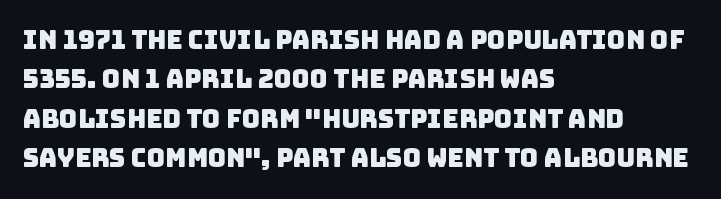
The image shows 25 px text type; set left-aligned, normal line spacing (1.58x), normal letter spacing, not underlined.
